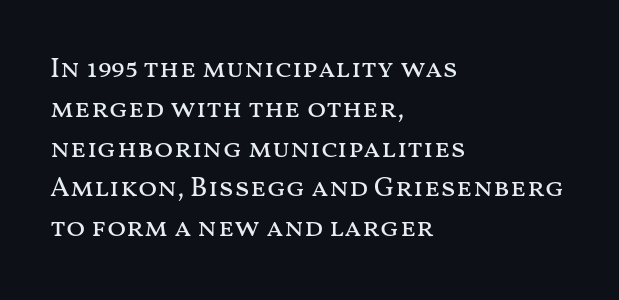
Q: Is the text bold? A: No.
Q: Is the text italic (slanted)? A: No, it is upright.
Q: Is the text underlined? A: No.
Q: How is the paragraph aligned? A: Left-aligned.
Q: Is the spacing between letters normal or unusually wide? A: Normal.
Q: Is the spacing between lines tight, normal or loose? A: Normal.
Q: Width (condensed, normal, or wide)? A: Wide.
Q: Stroke contrast? A: Medium.
Q: x-height? A: Medium.
Q: Monospaced? A: No.
